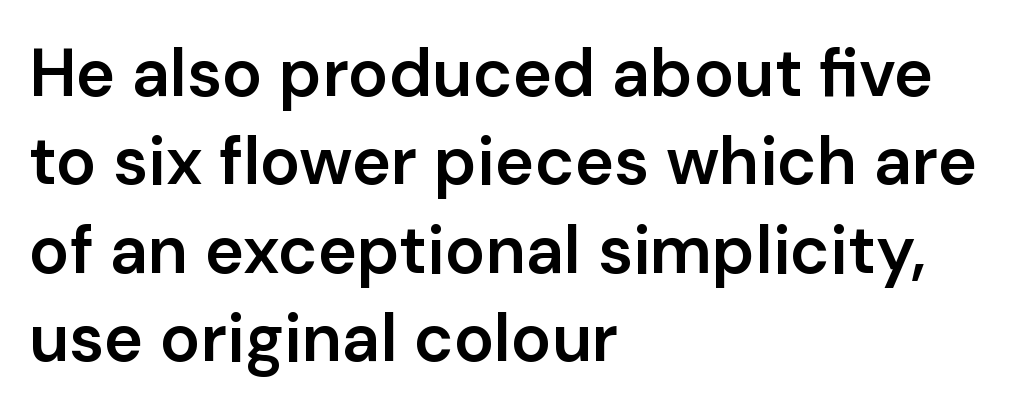
Note the varied advance widths — an 'i' is clearly narrower than an 'm'. Characters follow at the spacing the type designer built in. The rows are spaced the way most documents space them. Tall strokes in this sample are plumb rather than angled. Serif or sans? Sans — the stroke terminals are bare.
